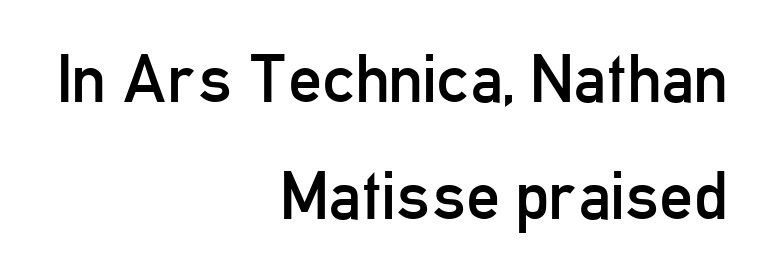
You could not count columns in this text — the font is proportionally spaced. The text block is weighted toward the right margin, trailing off unevenly leftward. Words float on clear page, feet unadorned. Honestly, the letter spacing is just normal — you wouldn't notice it. The axis of the letterforms is exactly vertical. The typeface chosen for these lines omits serifs.
